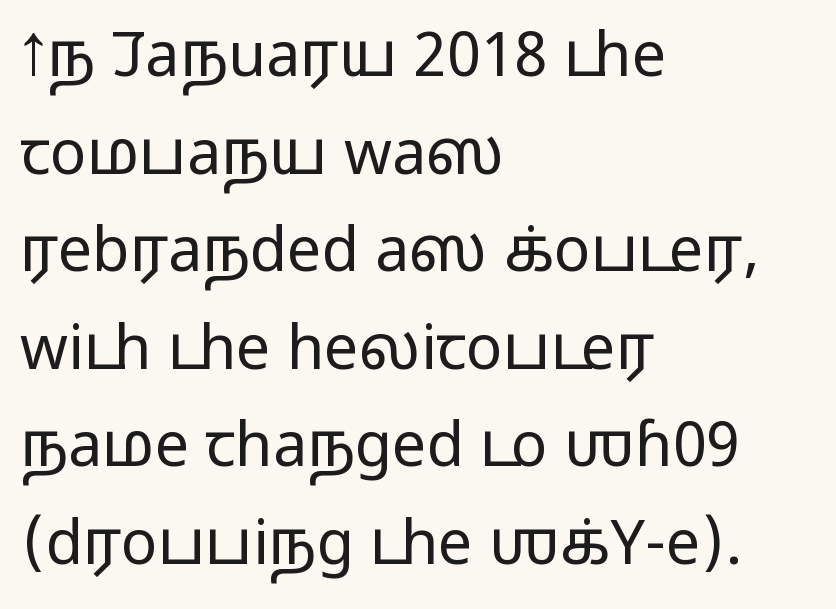
{"serif": "no", "italic": "no", "bold": "no", "weight": "light", "width": "wide", "stroke_contrast": "low", "x_height": "medium", "monospaced": "no", "underline": "no", "align": "left", "line_spacing": "normal", "line_spacing_ratio": 1.6, "letter_spacing": "normal", "letter_spacing_em": 0.0, "glyph_px": 61}
